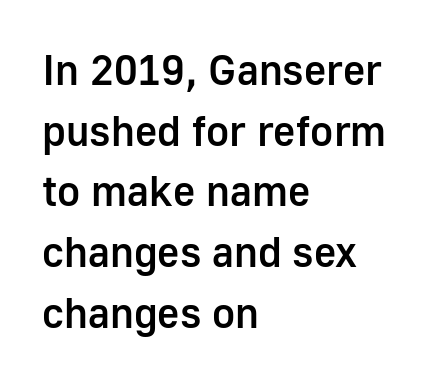
Each row of text sits above clean, open space. The rendering uses a semibold face; strokes are thickened but not to full bold. Nope, no serifs anywhere on these letters. How are the letters spaced? Ordinarily, with no added tracking.
